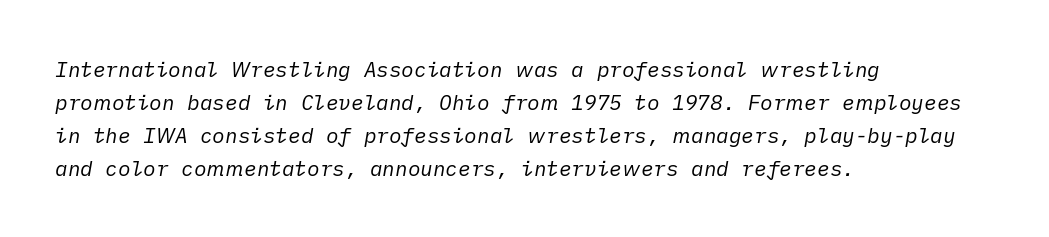
Baseline-to-baseline distance is the conventional proportion of letter height. The horizontal fit of the characters is conventional and even. Each row of text sits above clean, open space. The rendering anchors every line to the left-hand side.
